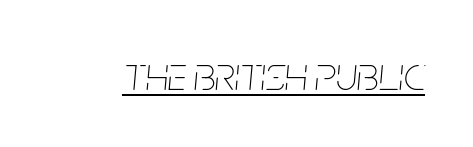
{"italic": "yes", "lean": "right", "slant_degrees": 5, "bold": "no", "weight": "thin", "width": "condensed", "stroke_contrast": "low", "x_height": "large", "monospaced": "no", "underline": "yes", "letter_spacing": "normal", "letter_spacing_em": 0.0, "glyph_px": 48}
